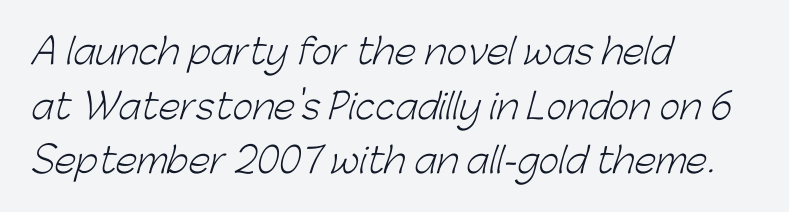
The image shows 35 px light sans-serif type; set left-aligned, normal line spacing (1.56x), normal letter spacing, not underlined; low stroke contrast and a medium x-height.
